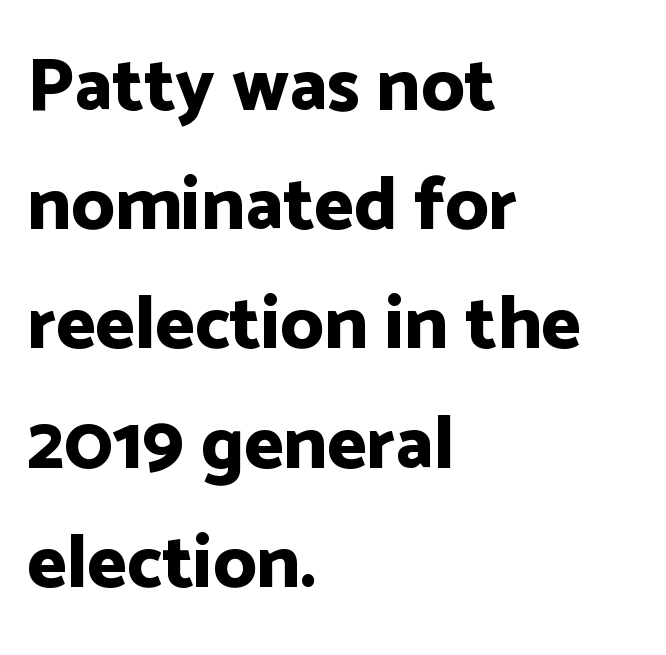
{"serif": "no", "italic": "no", "bold": "yes", "weight": "bold", "width": "normal", "stroke_contrast": "low", "x_height": "medium", "monospaced": "no", "underline": "no", "align": "left", "line_spacing": "normal", "line_spacing_ratio": 1.59, "letter_spacing": "normal", "letter_spacing_em": 0.0, "glyph_px": 75}
